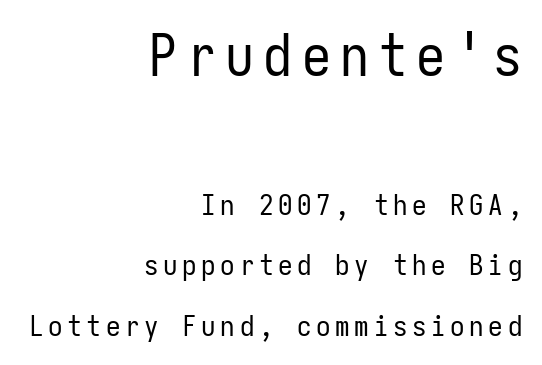
{"serif": "no", "italic": "no", "bold": "no", "weight": "regular", "width": "condensed", "stroke_contrast": "low", "x_height": "medium", "monospaced": "yes", "underline": "no", "align": "right", "line_spacing": "loose", "line_spacing_ratio": 2.08, "larger_block": "first", "size_ratio": 2.0, "glyph_px": 58}
